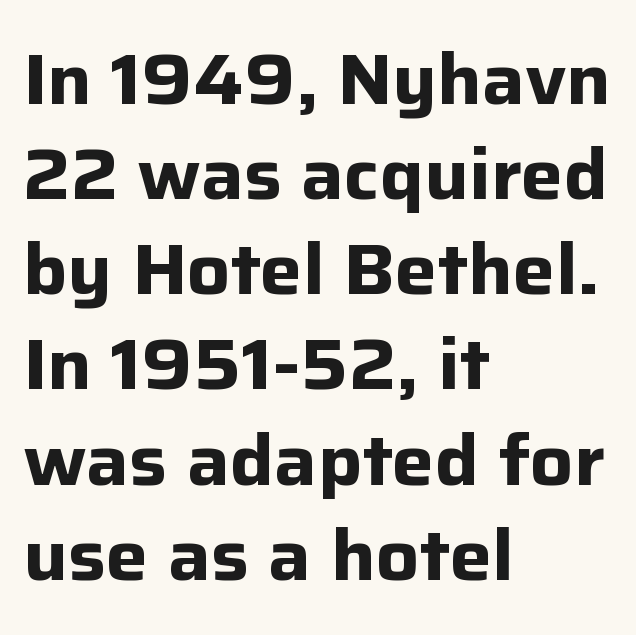
The image shows 71 px bold sans-serif type, upright; set left-aligned, normal line spacing (1.34x), normal letter spacing, not underlined; low stroke contrast and a medium x-height.
